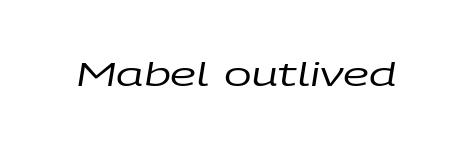
Q: Is the text bold? A: No.
Q: Is the text italic (slanted)? A: Yes, it leans right by about 9 degrees.
Q: Is the text underlined? A: No.
Q: Is the spacing between letters normal or unusually wide? A: Normal.
Q: Width (condensed, normal, or wide)? A: Wide.
Q: Stroke contrast? A: Low.
Q: x-height? A: Large.
Q: Monospaced? A: No.
